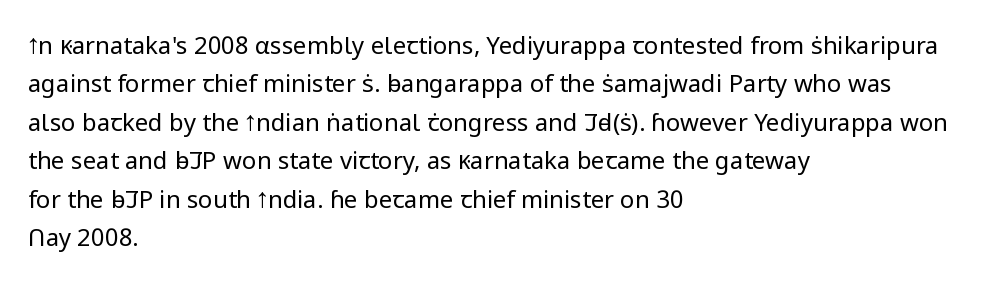
Q: Is the text bold? A: No.
Q: Is the text italic (slanted)? A: No, it is upright.
Q: Is the text underlined? A: No.
Q: How is the paragraph aligned? A: Left-aligned.
Q: Is the spacing between letters normal or unusually wide? A: Normal.
Q: Is the spacing between lines tight, normal or loose? A: Normal.
